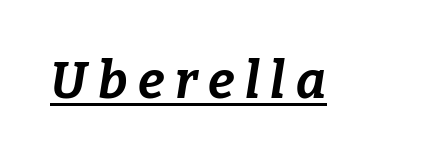
Decoration check: the copy is underlined. The face used here has a pronounced slope to its letters. Is this a fixed-width face? No — the glyphs have proportional, varying widths. The line texture is sparse and dotted thanks to wide tracking. You'd pick this weight for a headline — it's a proper bold.
